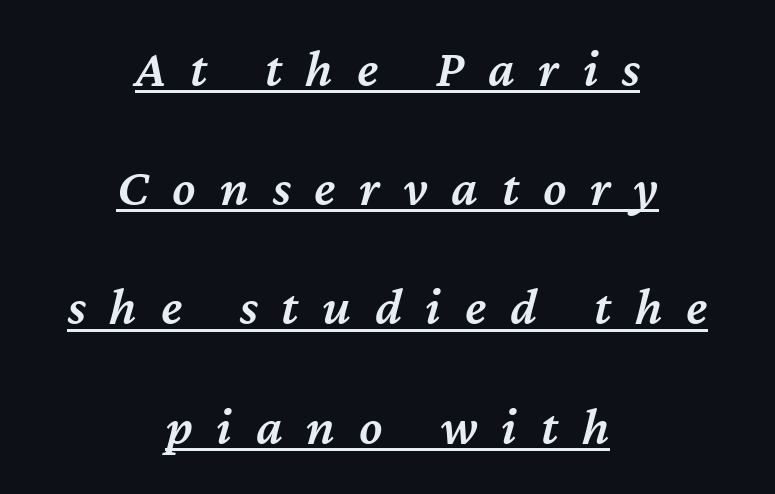
The image shows 53 px semibold type, italic (leaning right); set centered, loose line spacing (2.25x), unusually wide letter spacing (+0.45 em), underlined; medium stroke contrast and a medium x-height.
